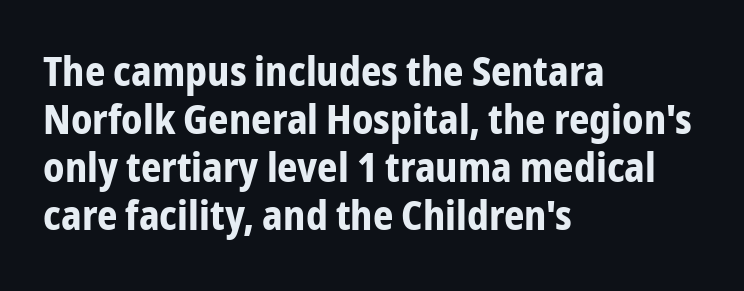
Check where the strokes stop: nothing finishes them off — pure sans. No extra tracking has been applied to these lines. The type sits square on the baseline with zero lean. Honestly, there is no underline to notice here at all.
